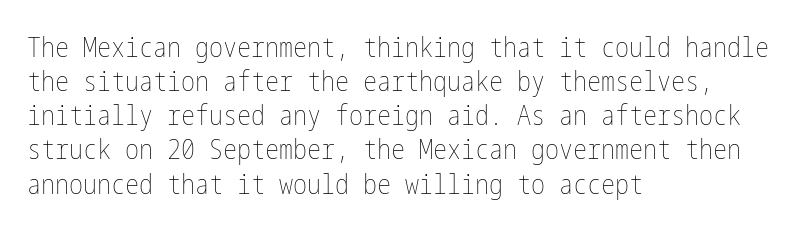
Is the block centered? No — it sits flush against the left margin. Nobody drew a line under any word here. Words appear dense and cohesive because spacing is normal. Weight class: somewhere from thin through regular.
